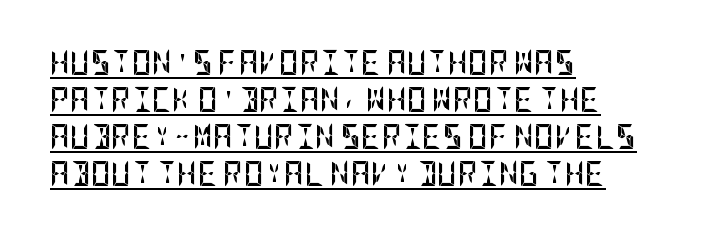
The image shows 25 px bold type, upright; set left-aligned, normal line spacing (1.48x), normal letter spacing, underlined.
